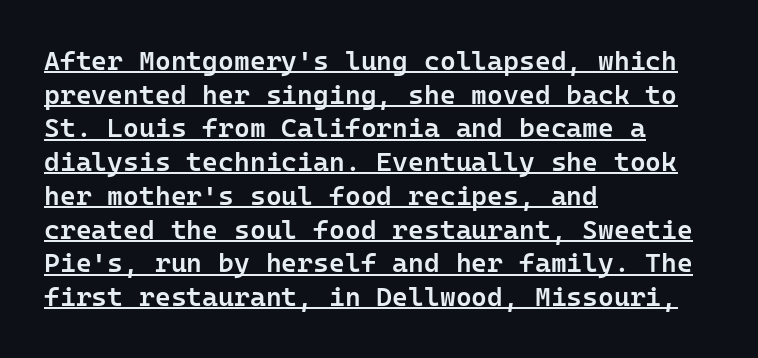
If you drew a ruler down the left edge, every line would touch it. In terms of posture, this sample is upright. Caption: lettering with a line underneath. What stands out about the letter spacing? Nothing — it is the standard amount. Line spacing here is normal.
